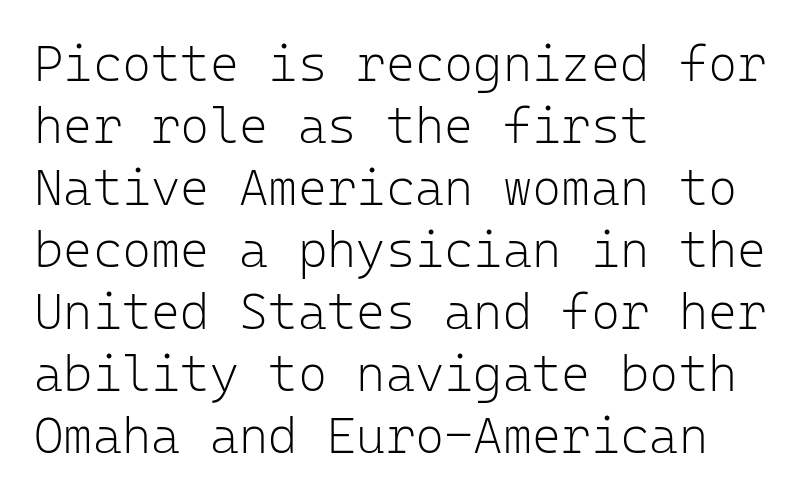
The image shows 50 px light sans-serif type, upright, monospaced; set left-aligned, line spacing 1.24x, normal letter spacing, not underlined; low stroke contrast and a medium x-height.
